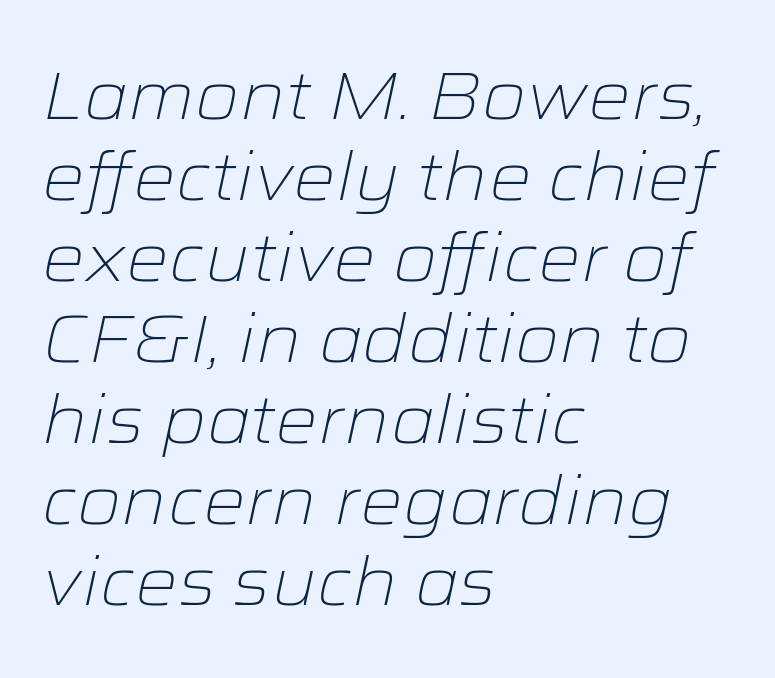
The image shows 67 px light, wide type, italic (leaning right); set left-aligned, line spacing 1.21x, normal letter spacing, not underlined; low stroke contrast and a medium x-height.
